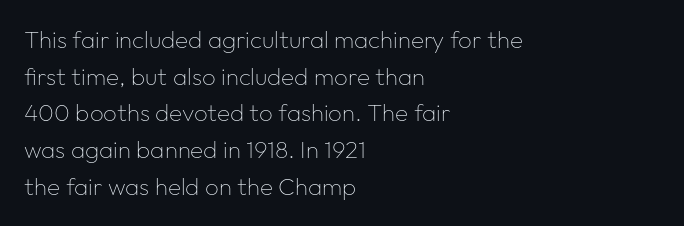
Q: Is the text bold? A: No.
Q: Is the text italic (slanted)? A: No, it is upright.
Q: Is the text underlined? A: No.
Q: How is the paragraph aligned? A: Left-aligned.
Q: Is the spacing between letters normal or unusually wide? A: Normal.
Q: Is the spacing between lines tight, normal or loose? A: Normal.
